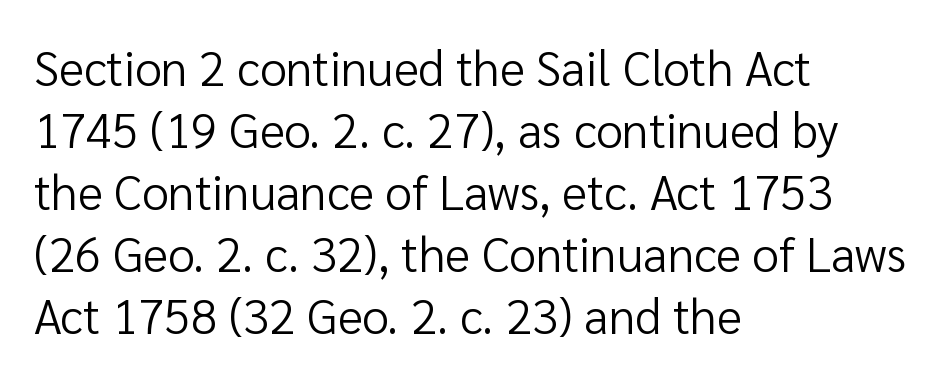
The image shows 48 px regular-weight sans-serif type, upright; set left-aligned, normal line spacing (1.29x), normal letter spacing, not underlined; low stroke contrast and a medium x-height.
